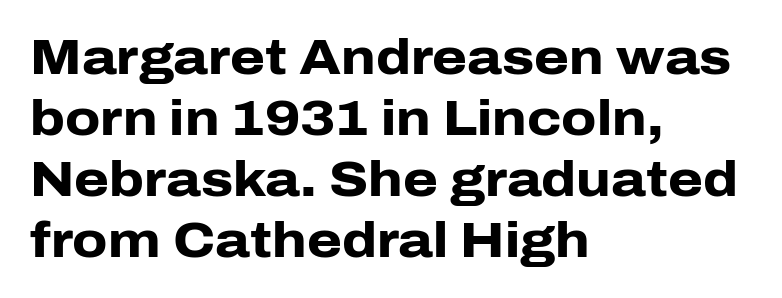
The image shows 50 px heavy sans-serif type, upright; set left-aligned, line spacing 1.22x, normal letter spacing, not underlined; low stroke contrast and a medium x-height.
